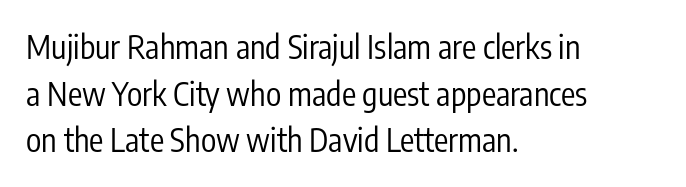
Q: Is the text bold? A: No.
Q: Is the text italic (slanted)? A: No, it is upright.
Q: Is the typeface a serif or a sans-serif typeface? A: Sans-serif.
Q: Is the text underlined? A: No.
Q: How is the paragraph aligned? A: Left-aligned.
Q: Is the spacing between letters normal or unusually wide? A: Normal.
Q: Is the spacing between lines tight, normal or loose? A: Normal.
Q: Width (condensed, normal, or wide)? A: Condensed.
Q: Stroke contrast? A: Low.
Q: x-height? A: Medium.
Q: Monospaced? A: No.
